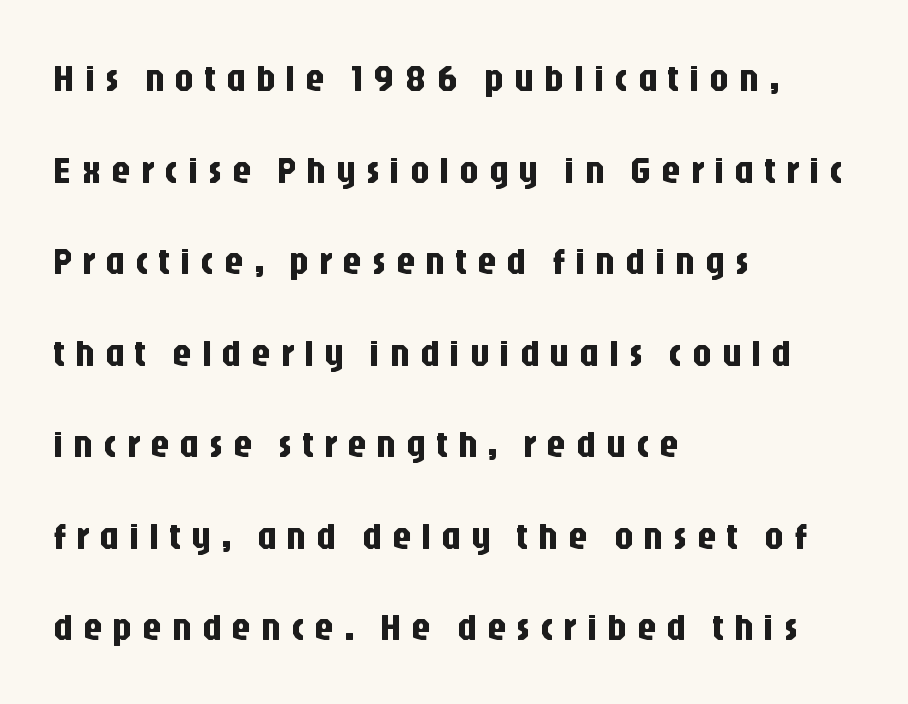
{"serif": "no", "italic": "no", "width": "condensed", "stroke_contrast": "low", "x_height": "large", "monospaced": "no", "underline": "no", "align": "left", "line_spacing": "loose", "line_spacing_ratio": 2.41, "letter_spacing": "wide", "letter_spacing_em": 0.26, "glyph_px": 38}
